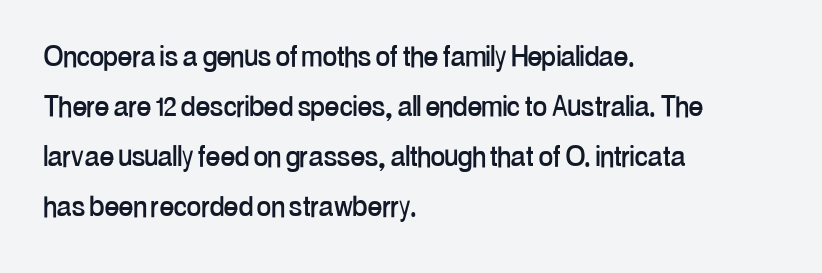
Q: Is the text italic (slanted)? A: No, it is upright.
Q: Is the typeface a serif or a sans-serif typeface? A: Sans-serif.
Q: Is the text underlined? A: No.
Q: How is the paragraph aligned? A: Left-aligned.
Q: Is the spacing between letters normal or unusually wide? A: Normal.
Q: Is the spacing between lines tight, normal or loose? A: Normal.
Q: Width (condensed, normal, or wide)? A: Condensed.
Q: Stroke contrast? A: Low.
Q: x-height? A: Medium.
Q: Monospaced? A: No.
